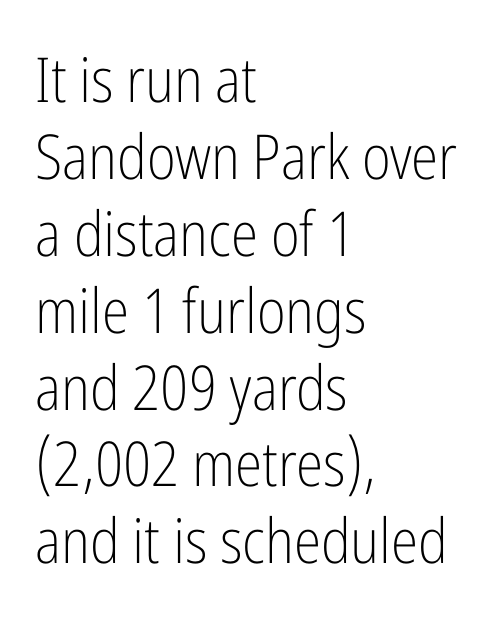
Q: Is the text bold? A: No.
Q: Is the text italic (slanted)? A: No, it is upright.
Q: Is the typeface a serif or a sans-serif typeface? A: Sans-serif.
Q: Is the text underlined? A: No.
Q: How is the paragraph aligned? A: Left-aligned.
Q: Is the spacing between letters normal or unusually wide? A: Normal.
Q: Width (condensed, normal, or wide)? A: Condensed.
Q: Stroke contrast? A: Low.
Q: x-height? A: Medium.
Q: Monospaced? A: No.
